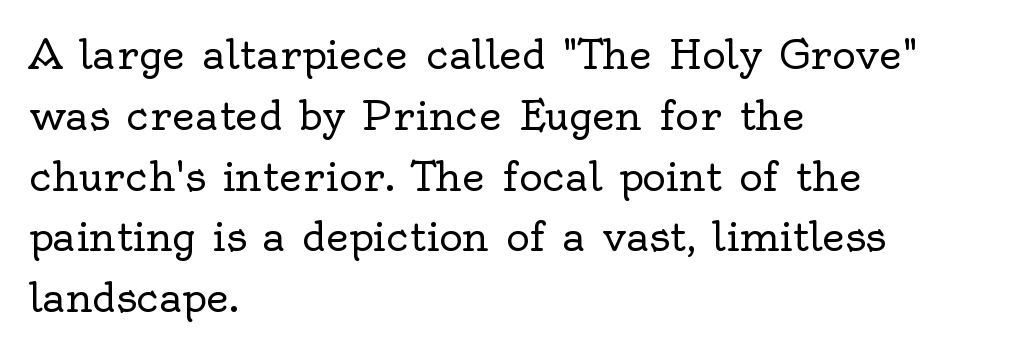
The image shows 40 px regular-weight serif type, upright; set left-aligned, normal line spacing (1.52x), normal letter spacing, not underlined; a small x-height.
